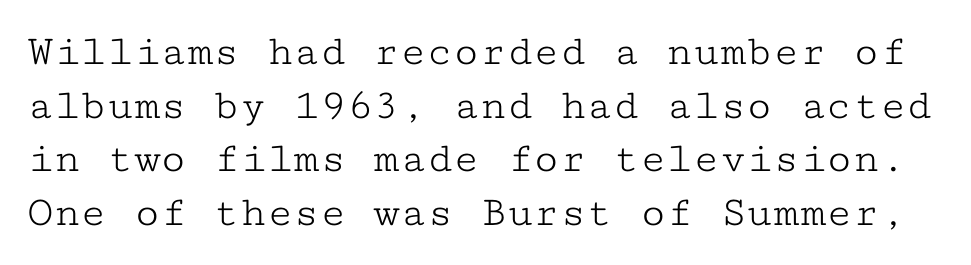
Q: Is the text bold? A: No.
Q: Is the text italic (slanted)? A: No, it is upright.
Q: Is the typeface a serif or a sans-serif typeface? A: Serif.
Q: Is the text underlined? A: No.
Q: Is the spacing between letters normal or unusually wide? A: Normal.
Q: Width (condensed, normal, or wide)? A: Wide.
Q: Stroke contrast? A: Low.
Q: x-height? A: Medium.
Q: Monospaced? A: Yes.
